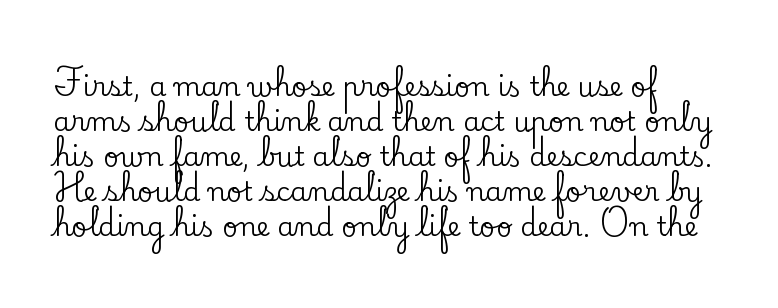
{"italic": "no", "underline": "no", "align": "left", "line_spacing": "normal", "line_spacing_ratio": 1.3, "letter_spacing": "normal", "letter_spacing_em": 0.0, "glyph_px": 27}
